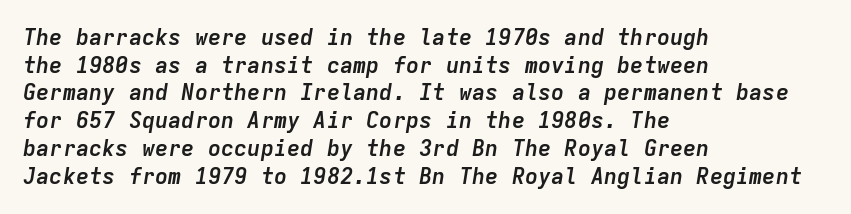
Q: Is the text bold? A: Yes.
Q: Is the text italic (slanted)? A: Yes, it leans right by about 9 degrees.
Q: Is the text underlined? A: No.
Q: How is the paragraph aligned? A: Left-aligned.
Q: Is the spacing between letters normal or unusually wide? A: Normal.
Q: Is the spacing between lines tight, normal or loose? A: Normal.
